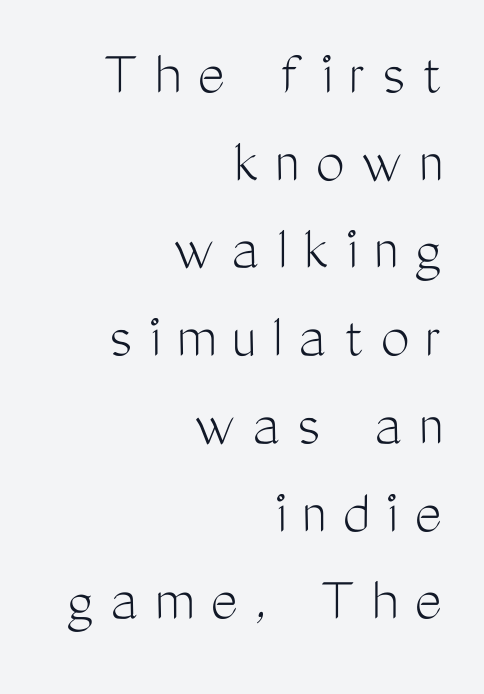
Q: Is the text bold? A: No.
Q: Is the text italic (slanted)? A: No, it is upright.
Q: Is the typeface a serif or a sans-serif typeface? A: Sans-serif.
Q: Is the text underlined? A: No.
Q: How is the paragraph aligned? A: Right-aligned.
Q: Is the spacing between letters normal or unusually wide? A: Unusually wide.
Q: Is the spacing between lines tight, normal or loose? A: Normal.
Q: Width (condensed, normal, or wide)? A: Condensed.
Q: Stroke contrast? A: Medium.
Q: x-height? A: Medium.
Q: Monospaced? A: No.
